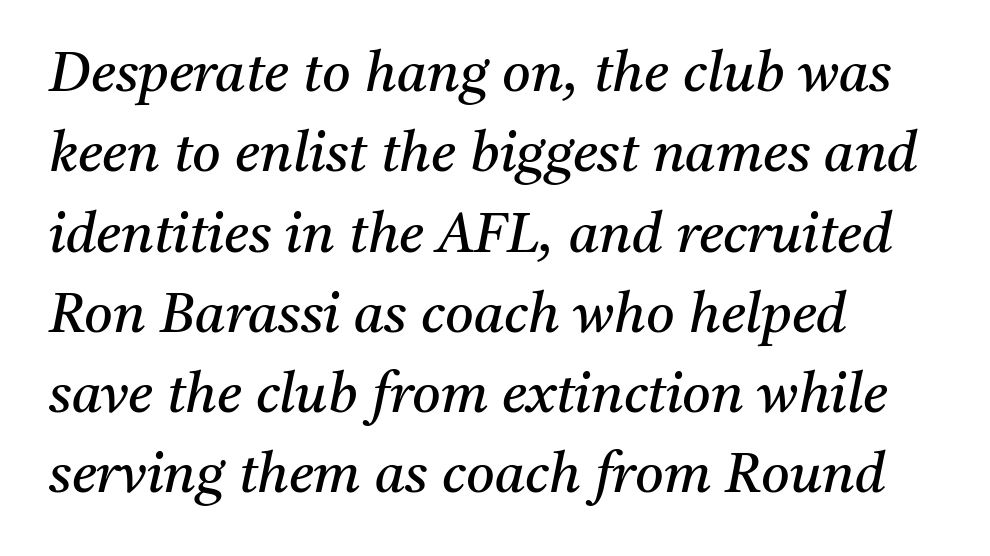
The image shows 55 px regular-weight serif type, italic (leaning right); set left-aligned, normal line spacing (1.46x), normal letter spacing, not underlined; medium stroke contrast and a medium x-height.
